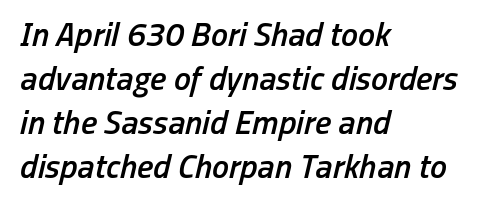
The image shows 34 px semibold, condensed type, italic (leaning right); set left-aligned, normal line spacing (1.29x), normal letter spacing, not underlined; low stroke contrast and a medium x-height.
